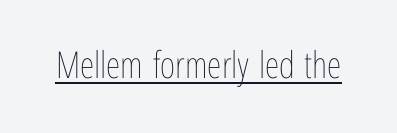
{"italic": "no", "bold": "no", "weight": "thin", "width": "condensed", "stroke_contrast": "low", "x_height": "medium", "monospaced": "no", "underline": "yes", "letter_spacing": "normal", "letter_spacing_em": 0.0, "glyph_px": 37}
